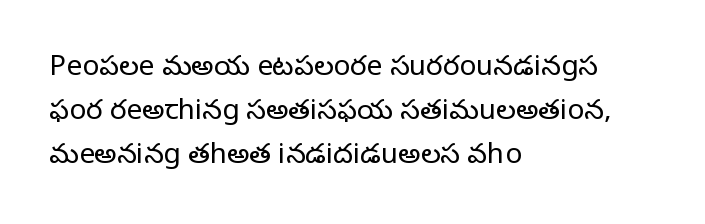
Q: Is the text bold? A: No.
Q: Is the text italic (slanted)? A: No, it is upright.
Q: Is the typeface a serif or a sans-serif typeface? A: Serif.
Q: Is the text underlined? A: No.
Q: How is the paragraph aligned? A: Left-aligned.
Q: Is the spacing between letters normal or unusually wide? A: Normal.
Q: Is the spacing between lines tight, normal or loose? A: Normal.
Q: Width (condensed, normal, or wide)? A: Normal.
Q: Stroke contrast? A: Low.
Q: x-height? A: Large.
Q: Monospaced? A: No.
